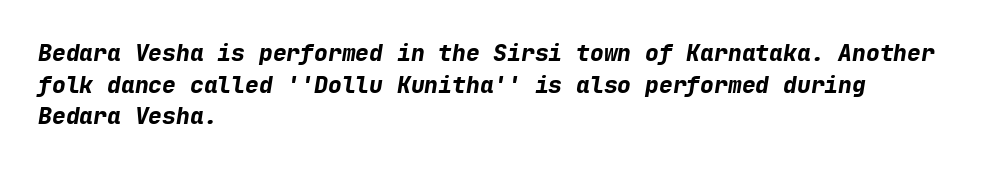
Is the type slanted? Yes — the strokes lean at a clear angle. This rendering leaves character spacing at its baseline value. Horizontal bands of white between lines are of average thickness. Decoration check: the copy has no underline. Compared with a centered layout, this one pins lines to the left instead. Caption: bold face, heavy strokes.
